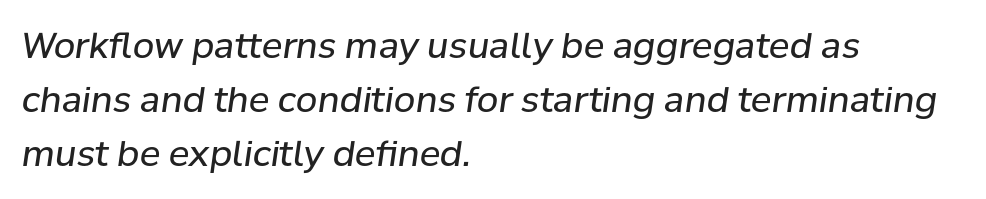
Q: Is the text bold? A: No.
Q: Is the text italic (slanted)? A: Yes, it leans right by about 8 degrees.
Q: Is the text underlined? A: No.
Q: How is the paragraph aligned? A: Left-aligned.
Q: Is the spacing between letters normal or unusually wide? A: Normal.
Q: Is the spacing between lines tight, normal or loose? A: Normal.
Q: Width (condensed, normal, or wide)? A: Normal.
Q: Stroke contrast? A: Low.
Q: x-height? A: Medium.
Q: Monospaced? A: No.
